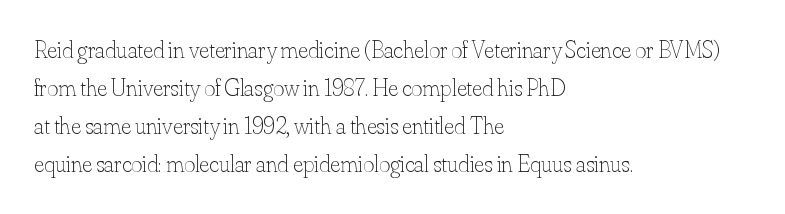
The image shows 24 px text type, upright; set left-aligned, normal line spacing (1.59x), normal letter spacing, not underlined.
